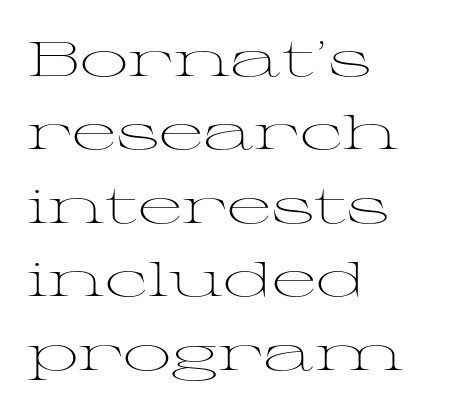
{"serif": "yes", "italic": "no", "bold": "no", "weight": "light", "width": "wide", "stroke_contrast": "medium", "x_height": "medium", "monospaced": "no", "underline": "no", "align": "left", "line_spacing": "normal", "line_spacing_ratio": 1.53, "letter_spacing": "normal", "letter_spacing_em": 0.0, "glyph_px": 48}
